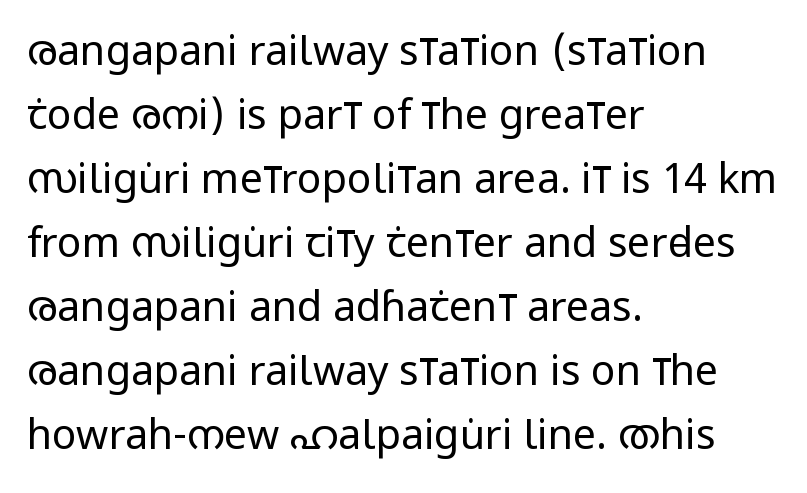
The image shows 41 px regular-weight, condensed sans-serif type, upright; set left-aligned, normal line spacing (1.56x), normal letter spacing, not underlined; low stroke contrast and a large x-height.
